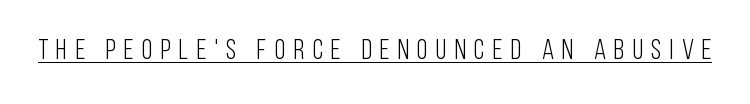
The image shows 28 px light, condensed sans-serif type, upright; set unusually wide letter spacing (+0.29 em), underlined; low stroke contrast and a large x-height.
